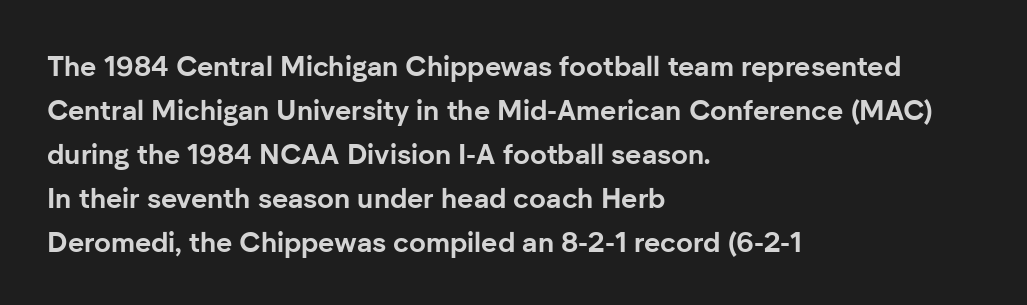
{"serif": "no", "italic": "no", "bold": "yes", "weight": "bold", "width": "normal", "stroke_contrast": "low", "x_height": "medium", "monospaced": "no", "underline": "no", "align": "left", "line_spacing": "normal", "line_spacing_ratio": 1.57, "letter_spacing": "normal", "letter_spacing_em": 0.0, "glyph_px": 28}
